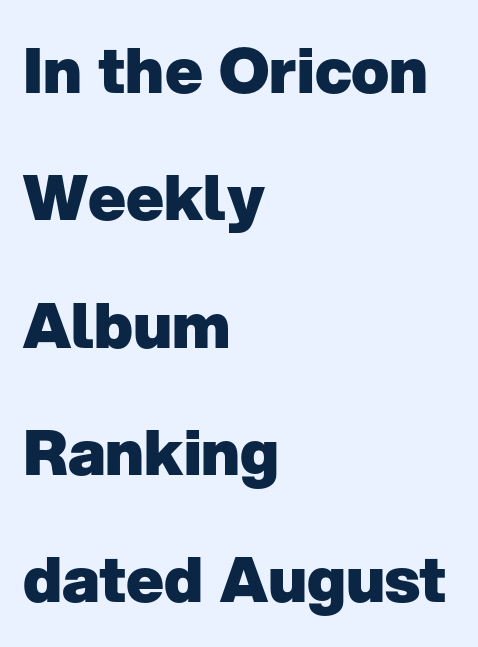
The image shows 63 px heavy sans-serif type, upright; set left-aligned, loose line spacing (2.02x), normal letter spacing, not underlined; low stroke contrast and a medium x-height.
